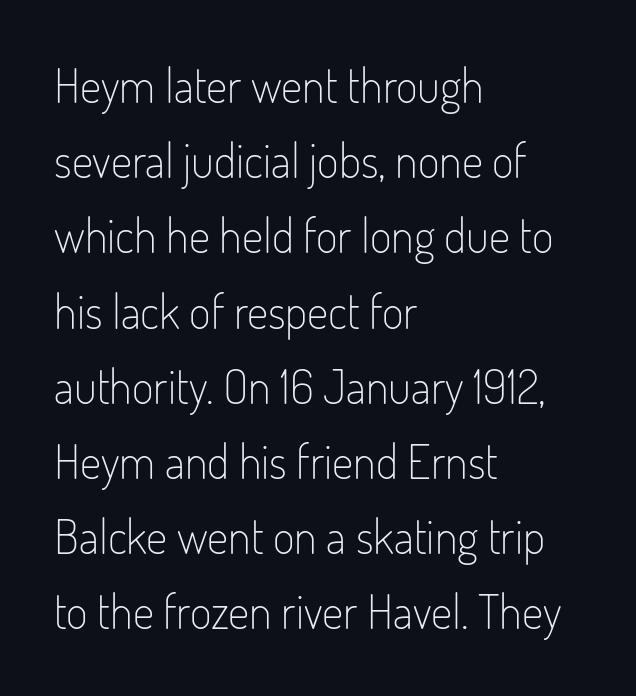
Q: Is the text bold? A: No.
Q: Is the text italic (slanted)? A: No, it is upright.
Q: Is the typeface a serif or a sans-serif typeface? A: Sans-serif.
Q: Is the text underlined? A: No.
Q: How is the paragraph aligned? A: Left-aligned.
Q: Is the spacing between letters normal or unusually wide? A: Normal.
Q: Is the spacing between lines tight, normal or loose? A: Normal.
Q: Width (condensed, normal, or wide)? A: Condensed.
Q: Stroke contrast? A: Low.
Q: x-height? A: Small.
Q: Monospaced? A: No.
